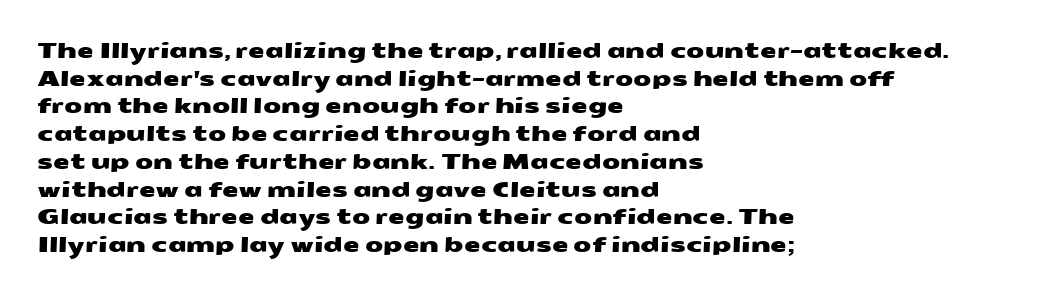
Any mark beneath the type? The region is blank. Does the copy run flush right? No — it runs flush left. Vertically, the passage feels balanced, rows spaced as you'd expect. Does extra space separate the letters? No, they use regular spacing.
